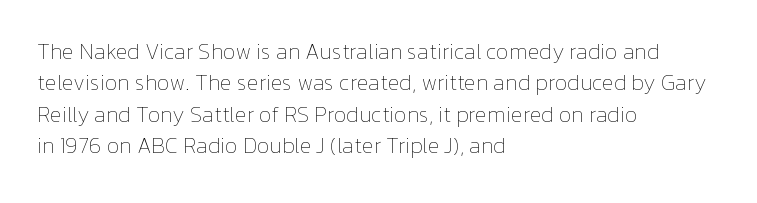
{"italic": "no", "bold": "no", "underline": "no", "align": "left", "line_spacing": "normal", "line_spacing_ratio": 1.43, "letter_spacing": "normal", "letter_spacing_em": 0.0, "glyph_px": 22}
